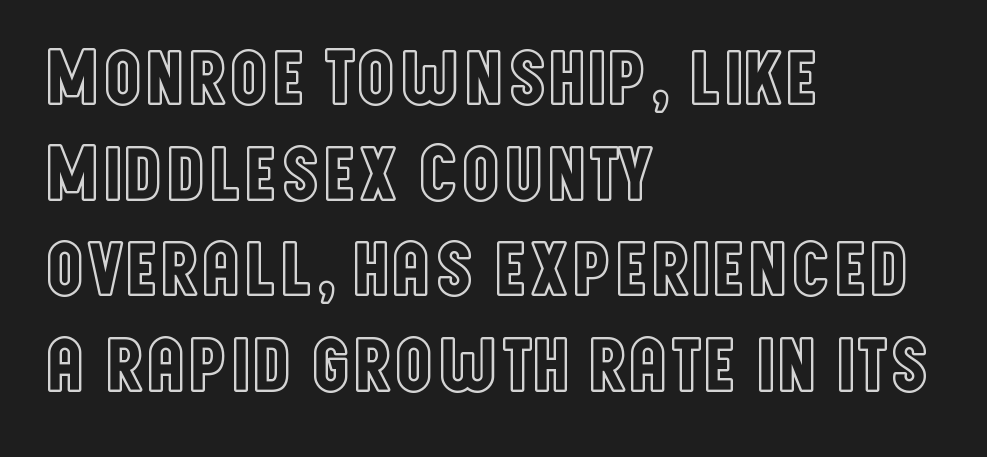
Do the characters align in a grid? No, the font is proportional. Layout note: lines flush left. Italic? Not at all — the glyphs are vertical. No word sits above an underline. These lines keep a tight, regular rhythm from letter to letter.
